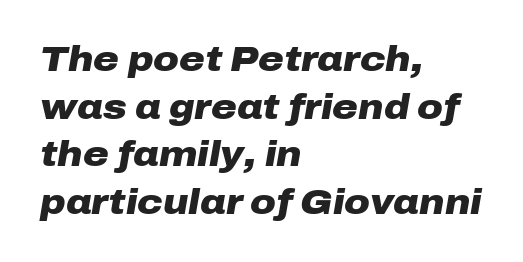
These lines sit exactly where default settings would place them. The ragged edge is on the right, which tells us the setting is flush left. This sample has the flowing, uneven cadence of proportional lettering. These lines were composed using italics. Letters rest on an invisible, unmarked baseline.
